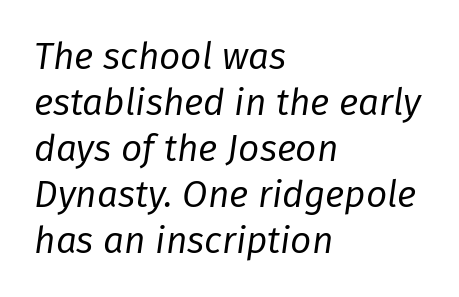
The line texture is even and compact thanks to regular tracking. These lines are rendered in a variable-pitch font. Counters stay open thanks to moderate or lighter strokes. Lines of text with bare space underneath. This rendering uses left alignment, leaving the right contour irregular.
